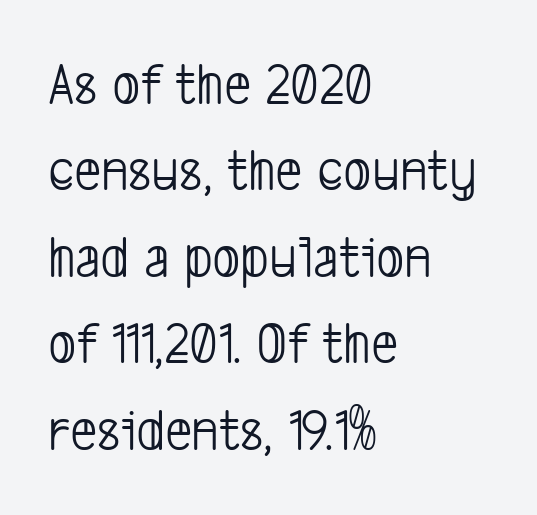
These lines are rendered in a variable-pitch font. The line-height multiplier appears to be the usual default. Tracking value appears to be zero — textbook default spacing. Has an underline been added? It has not. Horizontally, the lines are justified to the leading edge only.
